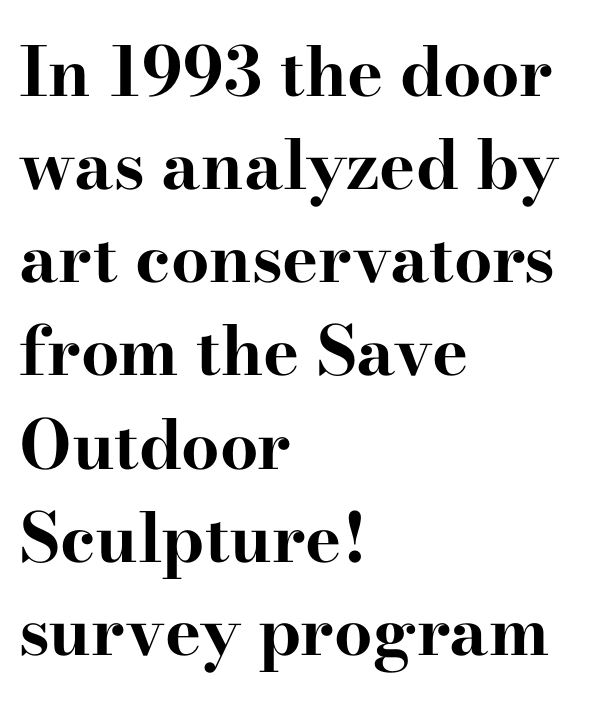
The rendering uses a moderate line-height, typical for paragraphs. Between one letter and the next there's only the usual sliver of space. Nope, not italic — everything's standing straight. The space beneath each line is pristine and unruled.
